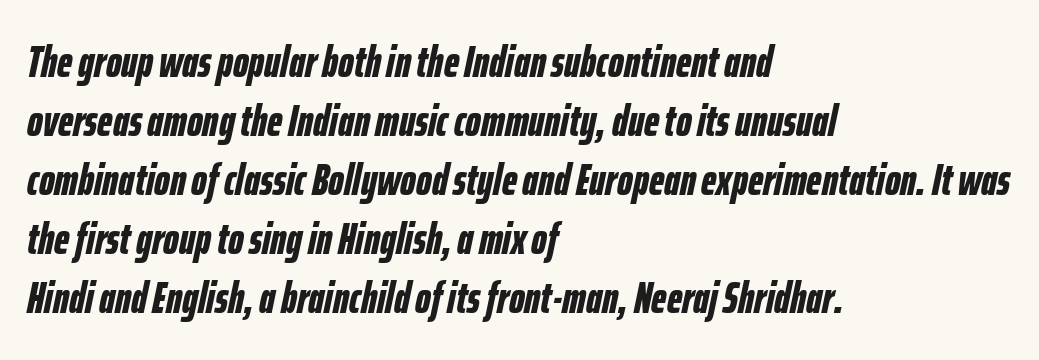
The image shows 44 px bold, condensed type, italic (leaning right); set left-aligned, normal line spacing (1.34x), normal letter spacing, not underlined; low stroke contrast and a medium x-height.
